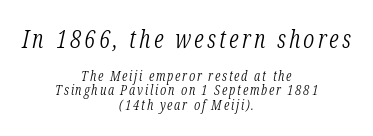
Q: Is the text bold? A: No.
Q: Is the text italic (slanted)? A: Yes, it leans right by about 12 degrees.
Q: Is the text underlined? A: No.
Q: How is the paragraph aligned? A: Centered.
Q: Is the spacing between lines tight, normal or loose? A: Tight.
Q: Which block of text is set in a larger size, the first (top) or the second (bottom)? A: The first (top) one.
